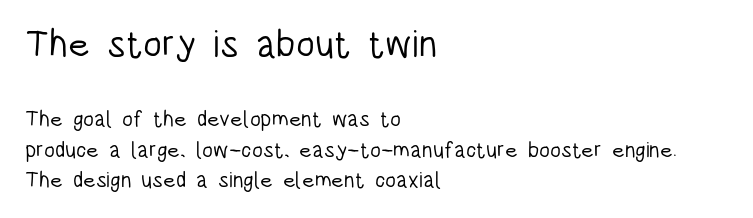
The image shows 38 px light, condensed sans-serif type, upright; set left-aligned, normal line spacing (1.39x), normal letter spacing, not underlined; the first (top) block is 1.73x larger; low stroke contrast and a large x-height.
